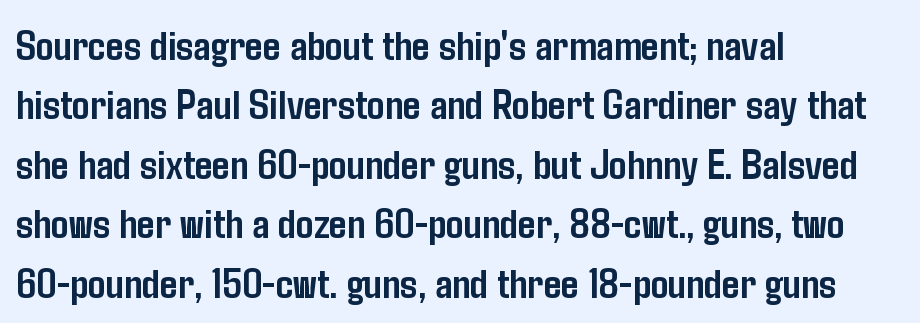
The area under the type is left untouched. Proportional: the letters do not fall into vertical columns. Every row of glyphs begins at an identical x-position on the left. This is roman type, the default non-slanted kind. Compared with an ordinary text face, these strokes are far heavier — a full bold.
